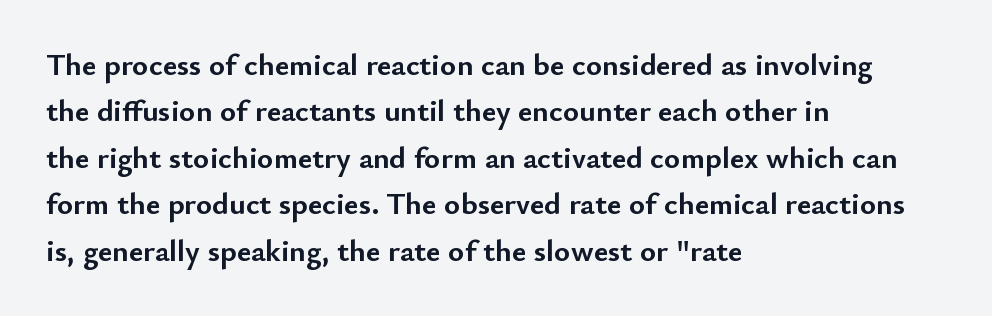
{"serif": "no", "italic": "no", "bold": "yes", "weight": "semibold", "width": "normal", "stroke_contrast": "low", "x_height": "small", "monospaced": "no", "underline": "no", "align": "left", "line_spacing": "normal", "line_spacing_ratio": 1.5, "letter_spacing": "normal", "letter_spacing_em": 0.0, "glyph_px": 31}
